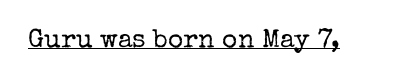
Short note: letters normally spaced. Is this a heavy cut? Hardly; it is regular or lighter. This sample uses an upright cut, with every glyph sitting square on the baseline. Is there an underline? Yes — a line sits under the letters.
